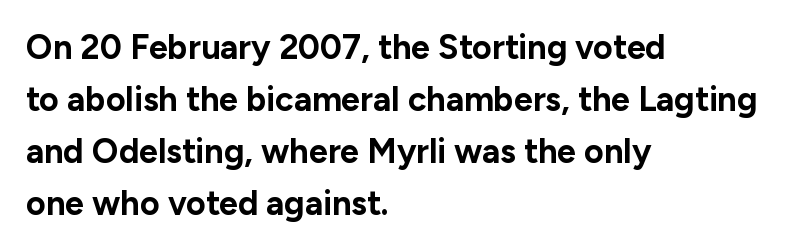
Reading down the column, the eye jumps a familiar distance to each next line. Looks like regular typesetting: each glyph gets only the width it needs. Characters remain perfectly vertical along every line. Every letter is thick-stroked: bold, no question.
